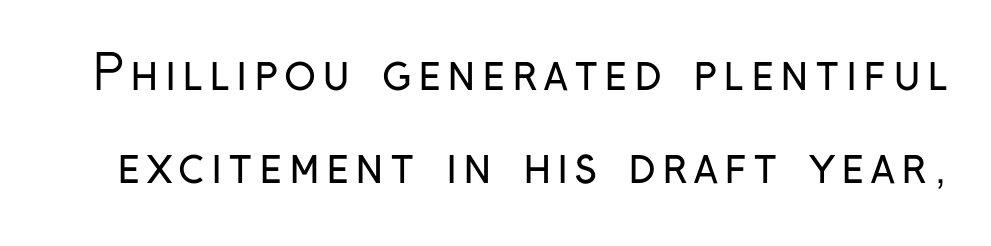
The image shows 47 px regular-weight, condensed sans-serif type, upright; set loose line spacing (1.98x), not underlined; low stroke contrast and a medium x-height.
